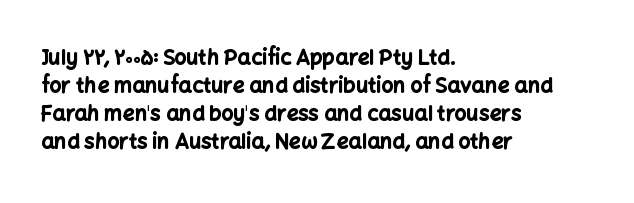
Anything drawn beneath the words? Only blank space. Evenly set lines give the paragraph a standard silhouette. In CSS terms this would be text-align: left. The font's upright variant was chosen for this text. Strokes here are thick enough to call this a true bold.
